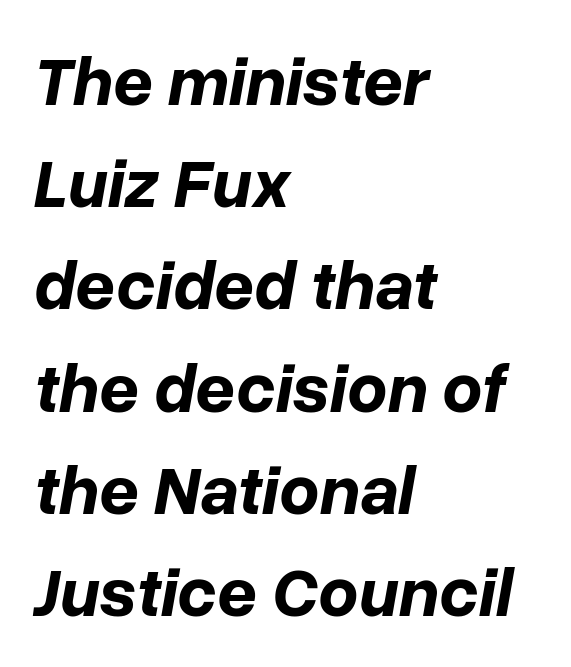
Q: Is the text bold? A: Yes.
Q: Is the text italic (slanted)? A: Yes, it leans right by about 10 degrees.
Q: Is the text underlined? A: No.
Q: How is the paragraph aligned? A: Left-aligned.
Q: Is the spacing between letters normal or unusually wide? A: Normal.
Q: Is the spacing between lines tight, normal or loose? A: Normal.
Q: Width (condensed, normal, or wide)? A: Normal.
Q: Stroke contrast? A: Low.
Q: x-height? A: Medium.
Q: Monospaced? A: No.
